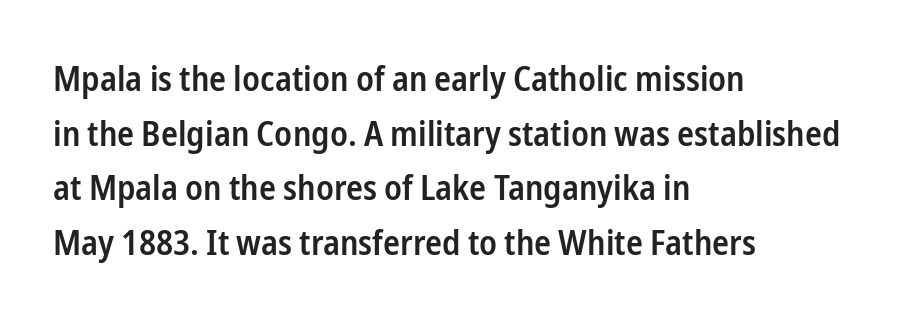
Q: Is the text bold? A: Semi-bold.
Q: Is the text italic (slanted)? A: No, it is upright.
Q: Is the typeface a serif or a sans-serif typeface? A: Sans-serif.
Q: Is the text underlined? A: No.
Q: How is the paragraph aligned? A: Left-aligned.
Q: Is the spacing between letters normal or unusually wide? A: Normal.
Q: Is the spacing between lines tight, normal or loose? A: Normal.
Q: Width (condensed, normal, or wide)? A: Condensed.
Q: Stroke contrast? A: Low.
Q: x-height? A: Medium.
Q: Monospaced? A: No.
